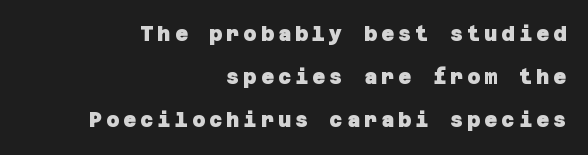
Q: Is the text bold? A: Yes.
Q: Is the text underlined? A: No.
Q: How is the paragraph aligned? A: Right-aligned.
Q: Is the spacing between letters normal or unusually wide? A: Unusually wide.
Q: Is the spacing between lines tight, normal or loose? A: Loose.
